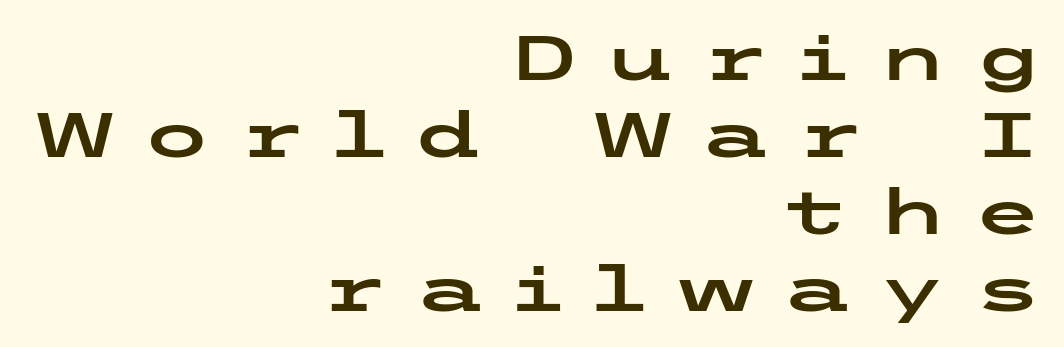
Q: Is the text italic (slanted)? A: No, it is upright.
Q: Is the typeface a serif or a sans-serif typeface? A: Sans-serif.
Q: Is the text underlined? A: No.
Q: How is the paragraph aligned? A: Right-aligned.
Q: Is the spacing between letters normal or unusually wide? A: Unusually wide.
Q: Width (condensed, normal, or wide)? A: Wide.
Q: Stroke contrast? A: Low.
Q: x-height? A: Medium.
